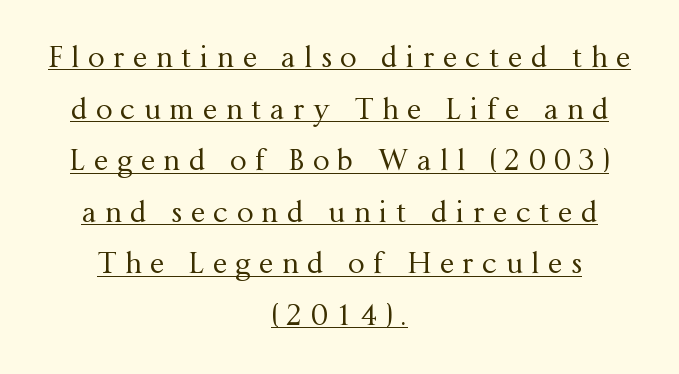
Q: Is the text bold? A: No.
Q: Is the text italic (slanted)? A: No, it is upright.
Q: Is the typeface a serif or a sans-serif typeface? A: Serif.
Q: Is the text underlined? A: Yes.
Q: How is the paragraph aligned? A: Centered.
Q: Is the spacing between letters normal or unusually wide? A: Unusually wide.
Q: Width (condensed, normal, or wide)? A: Normal.
Q: Stroke contrast? A: Medium.
Q: x-height? A: Medium.
Q: Monospaced? A: No.
